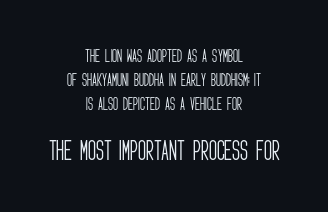
In terms of letterspacing, this is plain default setting. Plain, unruled lines of type. The strokes carry an ordinary text weight at most. The setting favours the middle, as headings and verse often do. Character size in the trailing block exceeds that of the leading block. Notice how the stems are strictly vertical — no italics here.
